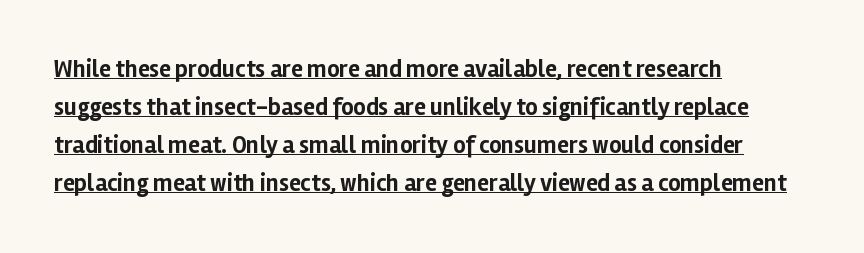
The image shows 24 px bold type, upright; set left-aligned, normal line spacing (1.58x), normal letter spacing, underlined.
